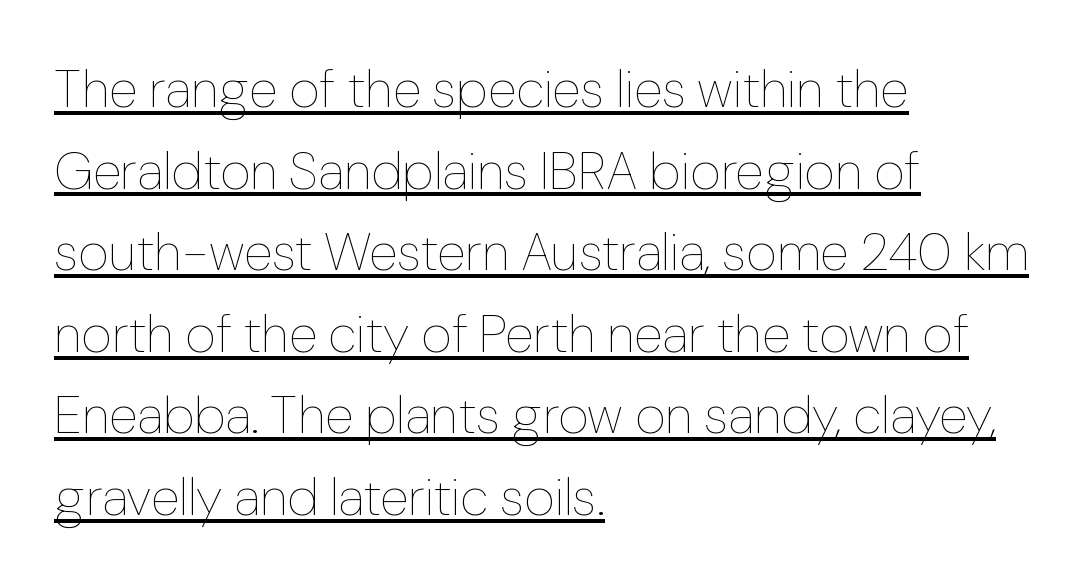
Q: Is the text bold? A: No.
Q: Is the text italic (slanted)? A: No, it is upright.
Q: Is the text underlined? A: Yes.
Q: How is the paragraph aligned? A: Left-aligned.
Q: Is the spacing between letters normal or unusually wide? A: Normal.
Q: Is the spacing between lines tight, normal or loose? A: Normal.
Q: Width (condensed, normal, or wide)? A: Normal.
Q: Stroke contrast? A: Low.
Q: x-height? A: Medium.
Q: Monospaced? A: No.
